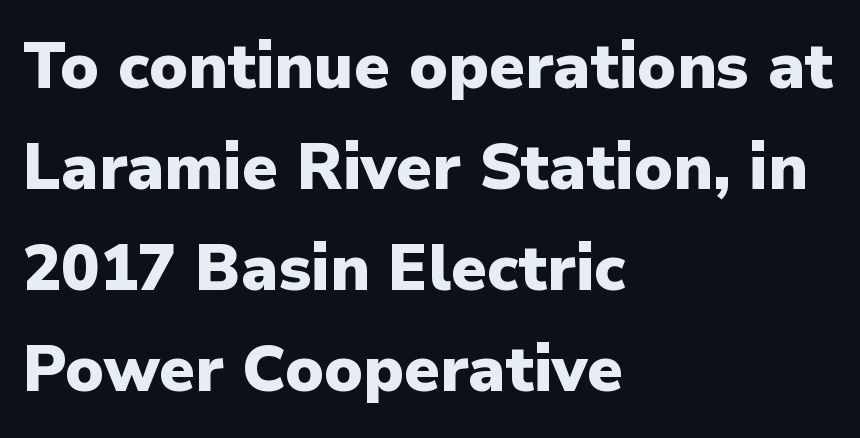
{"serif": "no", "italic": "no", "bold": "yes", "weight": "heavy", "width": "normal", "stroke_contrast": "low", "x_height": "medium", "monospaced": "no", "underline": "no", "align": "left", "line_spacing": "normal", "line_spacing_ratio": 1.58, "letter_spacing": "normal", "letter_spacing_em": 0.0, "glyph_px": 64}
